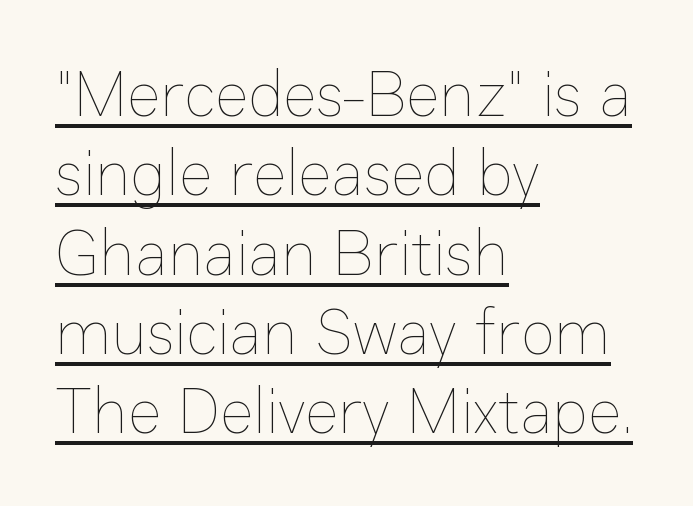
{"italic": "no", "bold": "no", "weight": "thin", "width": "normal", "stroke_contrast": "low", "x_height": "medium", "monospaced": "no", "underline": "yes", "align": "left", "line_spacing_ratio": 1.24, "letter_spacing": "normal", "letter_spacing_em": 0.0, "glyph_px": 64}
